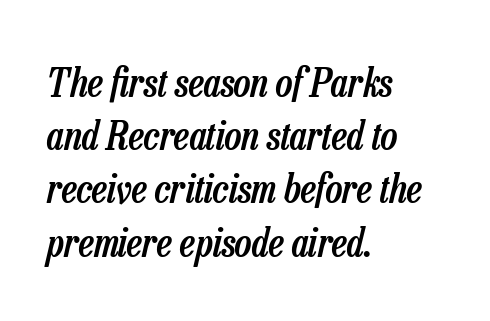
Plain, unruled lines of type. The letters sit at their default tracking, neither squeezed nor spread. Looks like regular typesetting: each glyph gets only the width it needs. Horizontal alignment here is leftward, the default for most running prose. Quick note: interline space is typical.
